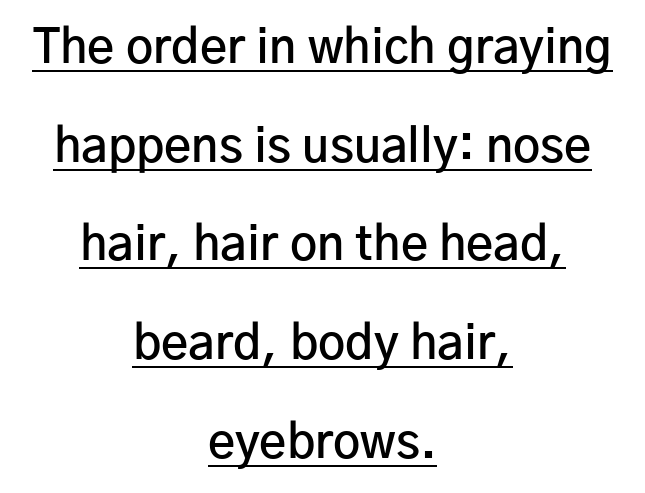
The rendering positions every line midway between the sides. The letters advance in unequal steps, a hallmark of proportional type. Typesetter's note: demi weight, one step under bold. What stands out about the letter spacing? Nothing — it is the standard amount.
